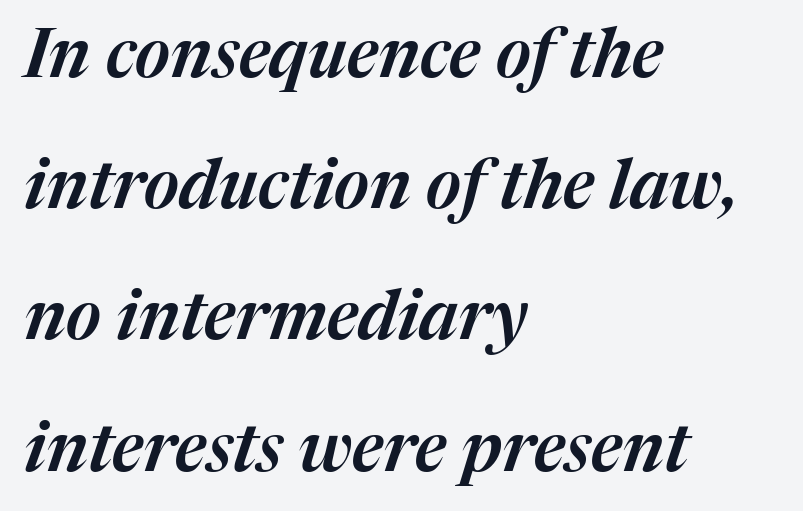
Quick note: underline off. Widely set lines give the paragraph a tall, airy silhouette. In CSS terms this would be text-align: left. Letter spacing: default. Slanted lettering throughout.
